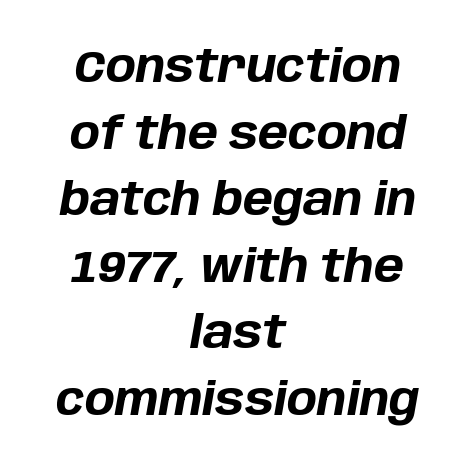
{"italic": "yes", "lean": "right", "slant_degrees": 10, "bold": "yes", "weight": "bold", "width": "normal", "stroke_contrast": "low", "x_height": "large", "monospaced": "no", "underline": "no", "align": "center", "line_spacing": "normal", "line_spacing_ratio": 1.48, "letter_spacing": "normal", "letter_spacing_em": 0.0, "glyph_px": 45}
